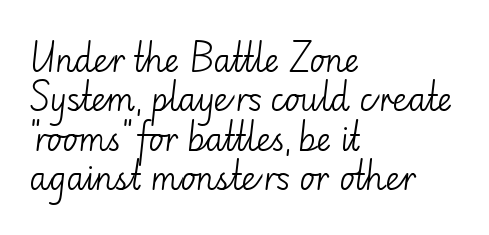
Q: Is the text bold? A: No.
Q: Is the text italic (slanted)? A: Yes.
Q: Is the typeface a serif or a sans-serif typeface? A: Sans-serif.
Q: Is the text underlined? A: No.
Q: How is the paragraph aligned? A: Left-aligned.
Q: Is the spacing between letters normal or unusually wide? A: Normal.
Q: Width (condensed, normal, or wide)? A: Normal.
Q: Stroke contrast? A: Low.
Q: x-height? A: Small.
Q: Monospaced? A: No.
